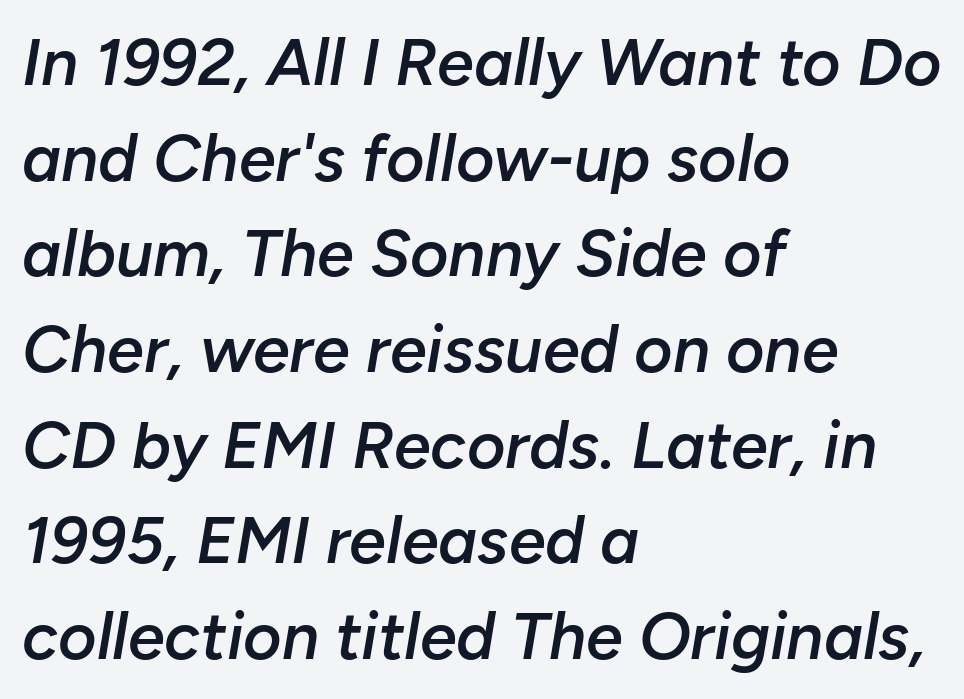
Q: Is the text bold? A: Semi-bold.
Q: Is the text italic (slanted)? A: Yes, it leans right by about 10 degrees.
Q: Is the text underlined? A: No.
Q: How is the paragraph aligned? A: Left-aligned.
Q: Is the spacing between letters normal or unusually wide? A: Normal.
Q: Is the spacing between lines tight, normal or loose? A: Normal.
Q: Width (condensed, normal, or wide)? A: Normal.
Q: Stroke contrast? A: Low.
Q: x-height? A: Medium.
Q: Monospaced? A: No.
